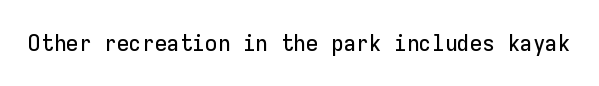
Q: Is the text italic (slanted)? A: No, it is upright.
Q: Is the text underlined? A: No.
Q: Is the spacing between letters normal or unusually wide? A: Normal.
